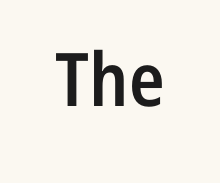
{"serif": "no", "italic": "no", "bold": "semi", "weight": "semibold", "width": "condensed", "stroke_contrast": "low", "x_height": "medium", "monospaced": "no", "underline": "no", "letter_spacing": "normal", "letter_spacing_em": 0.0, "glyph_px": 74}
